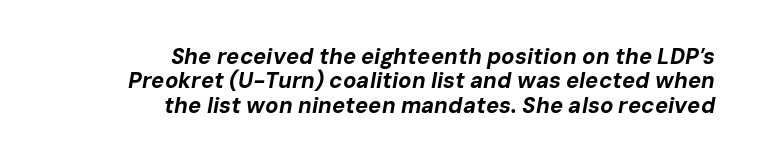
Does the lettering tilt? It does — this is italic. If you measured baseline to baseline, you'd find a short distance. Typeset ragged left — the right edge is the straight one. The letters sit at their default tracking, neither squeezed nor spread. No word sits above an underline. A dark, heavy texture on the line: the type is bold.
